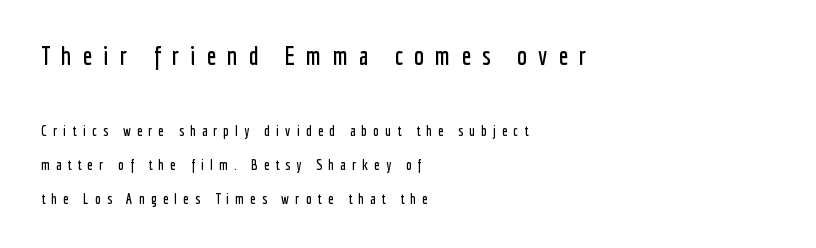
Each line starts at the same left margin while the right side varies. If you measured baseline to baseline, you'd find a long distance. Every character sits straight up, as roman type does. Bare-footed words on every line. Larger block? The one above; the one below is distinctly smaller. Short note: letters widely spaced.
